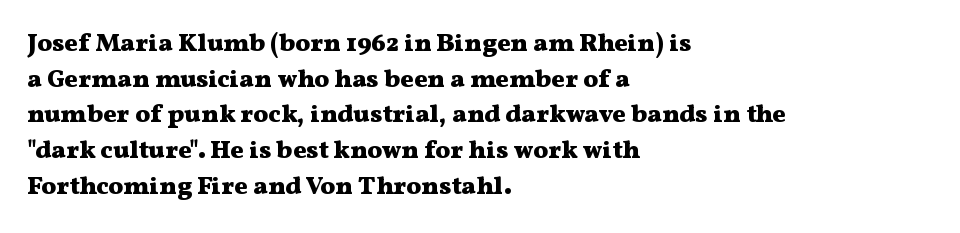
This rendering leaves character spacing at its baseline value. Any mark beneath the type? The region is blank. This is roman type, the default non-slanted kind. Pretty heavy lettering here — definitely bold. Notice how descenders clear the ascenders below comfortably — that's standard leading. All the whitespace from short lines collects on the right.
